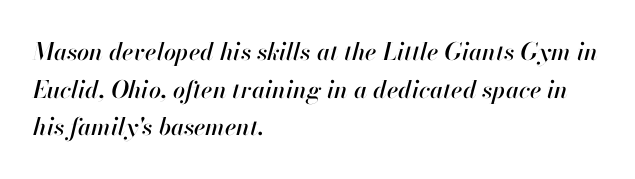
{"italic": "yes", "lean": "right", "slant_degrees": 13, "underline": "no", "align": "left", "line_spacing": "normal", "line_spacing_ratio": 1.57, "letter_spacing": "normal", "letter_spacing_em": 0.0, "glyph_px": 24}
